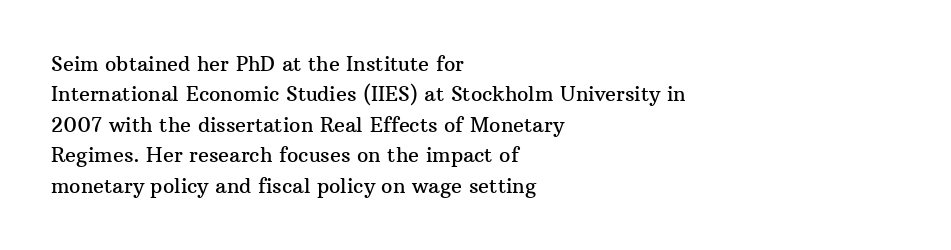
Characters follow at the spacing the type designer built in. The line-height multiplier appears to be the usual default. Just letters on the line, the space beneath them empty. It's the straight-up-and-down kind of type. Each line starts at the same left margin while the right side varies.
